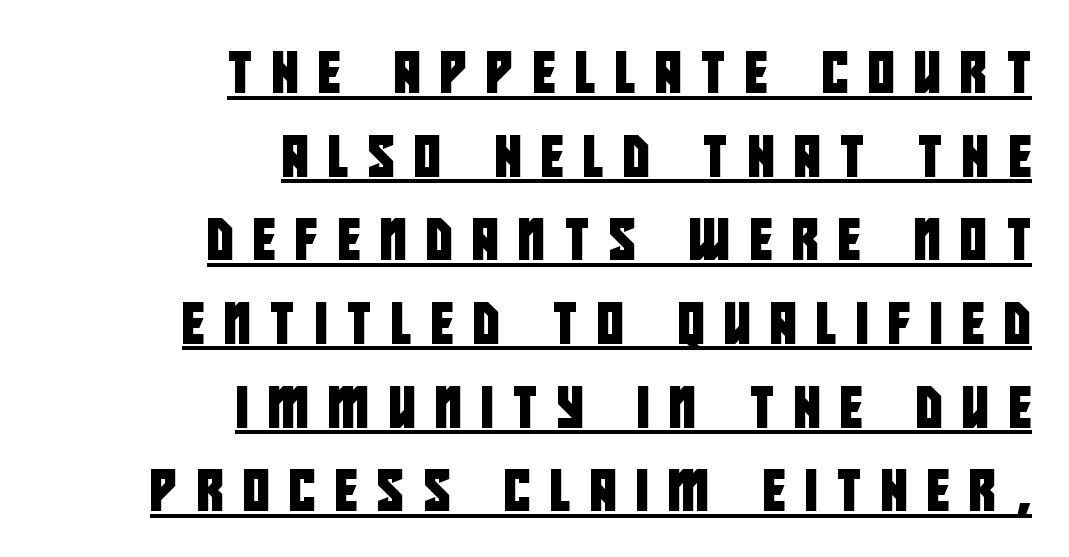
The image shows 41 px condensed sans-serif type; set right-aligned, loose line spacing (2.04x), unusually wide letter spacing (+0.48 em), underlined; low stroke contrast and a large x-height.
